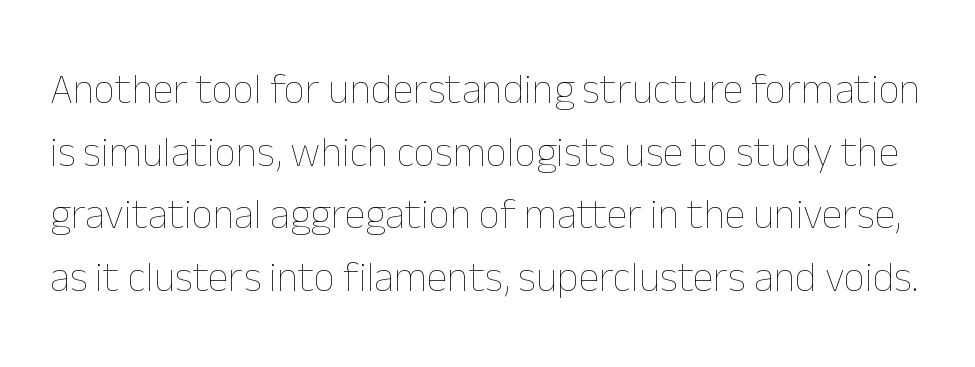
{"italic": "no", "bold": "no", "weight": "thin", "width": "normal", "stroke_contrast": "low", "x_height": "medium", "monospaced": "no", "underline": "no", "line_spacing": "normal", "line_spacing_ratio": 1.49, "letter_spacing": "normal", "letter_spacing_em": 0.0, "glyph_px": 42}
